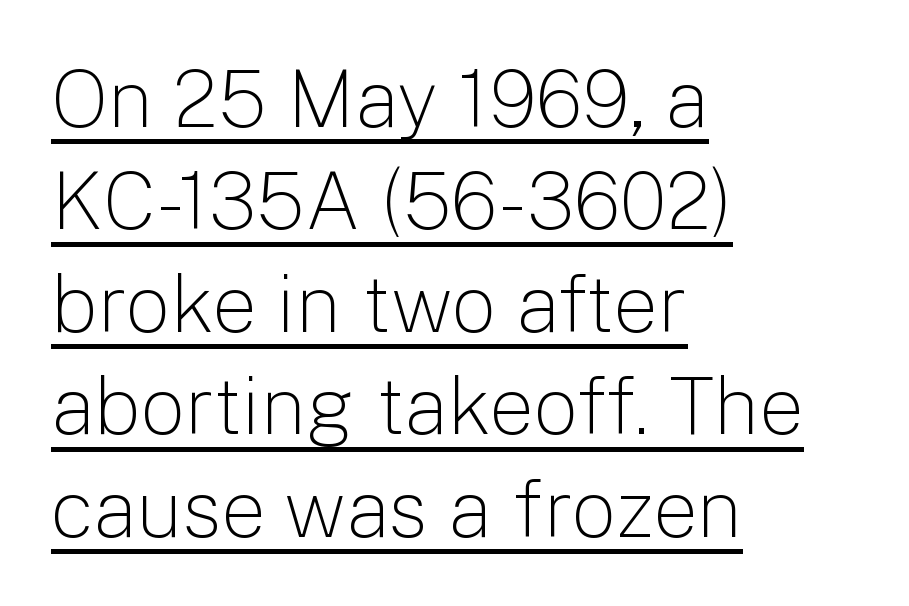
The image shows 80 px light sans-serif type, upright; set left-aligned, normal line spacing (1.28x), normal letter spacing, underlined; low stroke contrast and a medium x-height.
